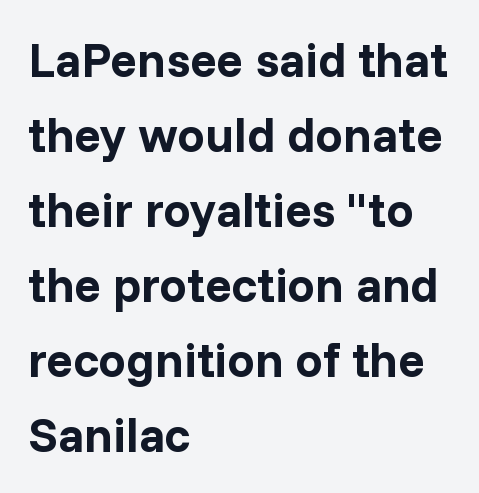
{"serif": "no", "italic": "no", "bold": "yes", "weight": "bold", "width": "normal", "stroke_contrast": "low", "x_height": "medium", "monospaced": "no", "underline": "no", "align": "left", "line_spacing": "normal", "line_spacing_ratio": 1.53, "letter_spacing": "normal", "letter_spacing_em": 0.0, "glyph_px": 49}
